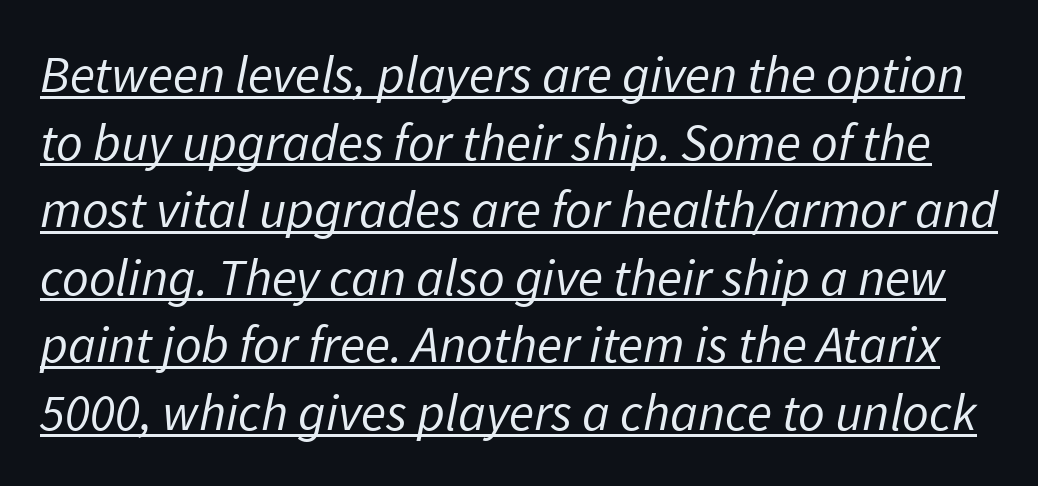
Q: Is the text bold? A: No.
Q: Is the typeface a serif or a sans-serif typeface? A: Sans-serif.
Q: Is the text underlined? A: Yes.
Q: Is the spacing between letters normal or unusually wide? A: Normal.
Q: Is the spacing between lines tight, normal or loose? A: Normal.
Q: Width (condensed, normal, or wide)? A: Normal.
Q: Stroke contrast? A: Low.
Q: x-height? A: Medium.
Q: Monospaced? A: No.
